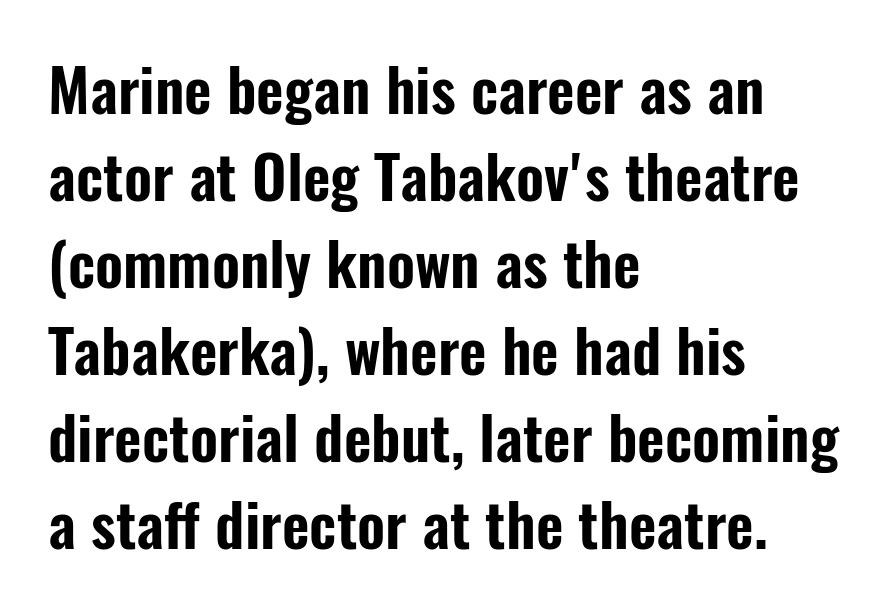
{"serif": "no", "italic": "no", "width": "condensed", "stroke_contrast": "low", "x_height": "medium", "monospaced": "no", "underline": "no", "align": "left", "line_spacing": "normal", "line_spacing_ratio": 1.45, "letter_spacing": "normal", "letter_spacing_em": 0.0, "glyph_px": 60}
